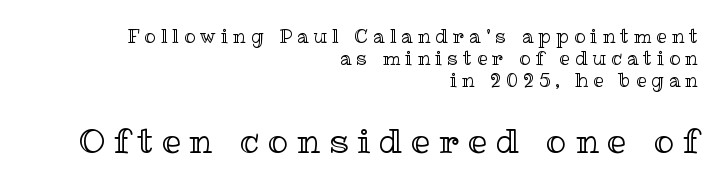
{"italic": "no", "width": "normal", "x_height": "medium", "monospaced": "no", "underline": "no", "align": "right", "line_spacing_ratio": 1.17, "letter_spacing": "wide", "letter_spacing_em": 0.26, "larger_block": "second", "size_ratio": 1.79, "glyph_px": 34}
